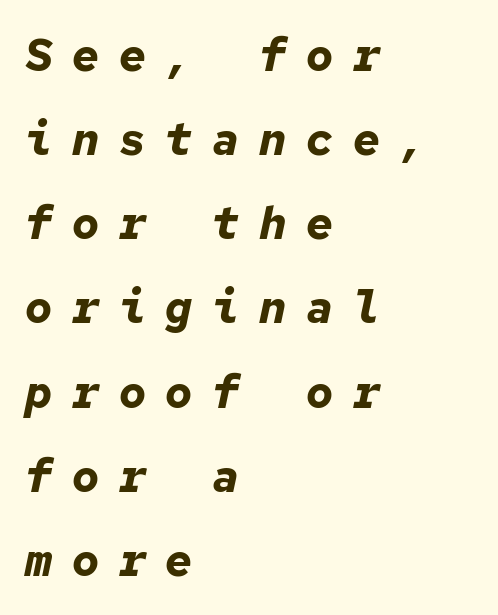
{"italic": "yes", "lean": "right", "slant_degrees": 12, "bold": "yes", "weight": "bold", "width": "normal", "stroke_contrast": "low", "x_height": "medium", "monospaced": "yes", "underline": "no", "align": "left", "line_spacing_ratio": 1.87, "letter_spacing": "wide", "letter_spacing_em": 0.44, "glyph_px": 45}
